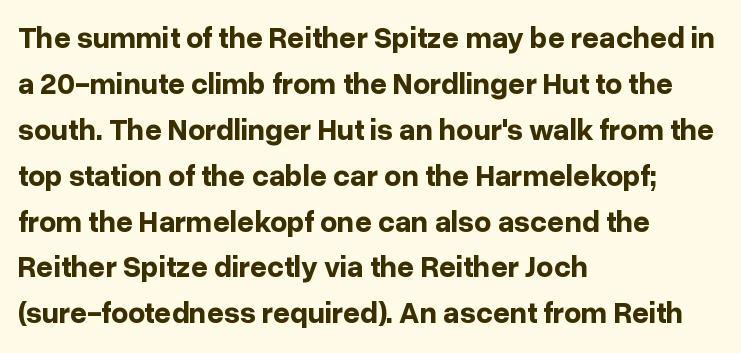
{"serif": "no", "italic": "no", "bold": "yes", "weight": "bold", "width": "normal", "stroke_contrast": "low", "x_height": "medium", "monospaced": "no", "underline": "no", "align": "left", "line_spacing": "normal", "line_spacing_ratio": 1.53, "letter_spacing": "normal", "letter_spacing_em": 0.0, "glyph_px": 30}
